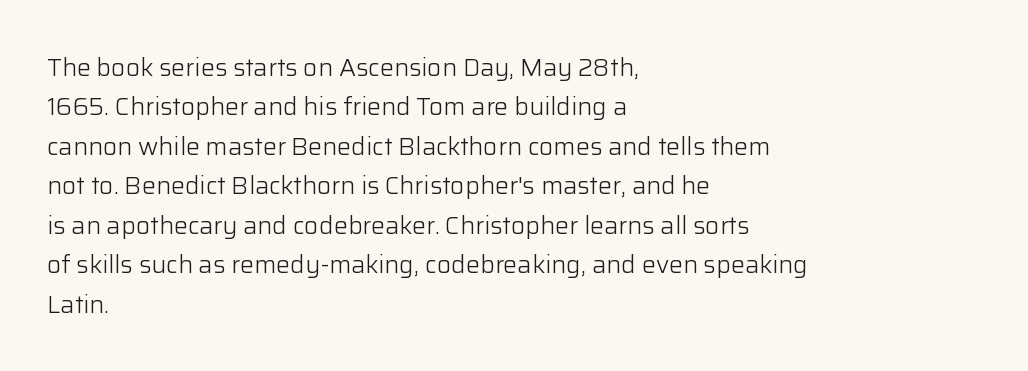
{"italic": "no", "bold": "no", "underline": "no", "align": "left", "line_spacing": "normal", "line_spacing_ratio": 1.58, "letter_spacing": "normal", "letter_spacing_em": 0.0, "glyph_px": 25}
